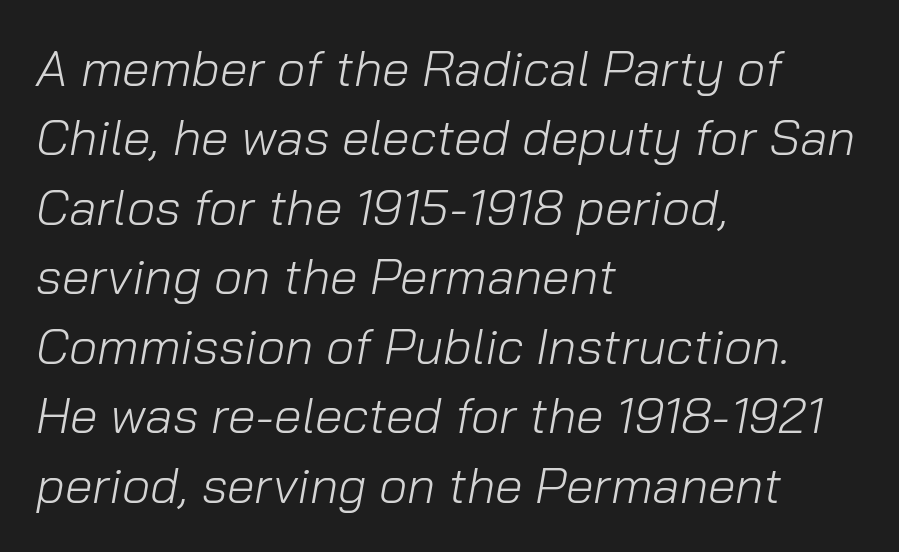
The image shows 50 px light type, italic (leaning right); set left-aligned, normal line spacing (1.39x), normal letter spacing, not underlined; low stroke contrast and a medium x-height.
